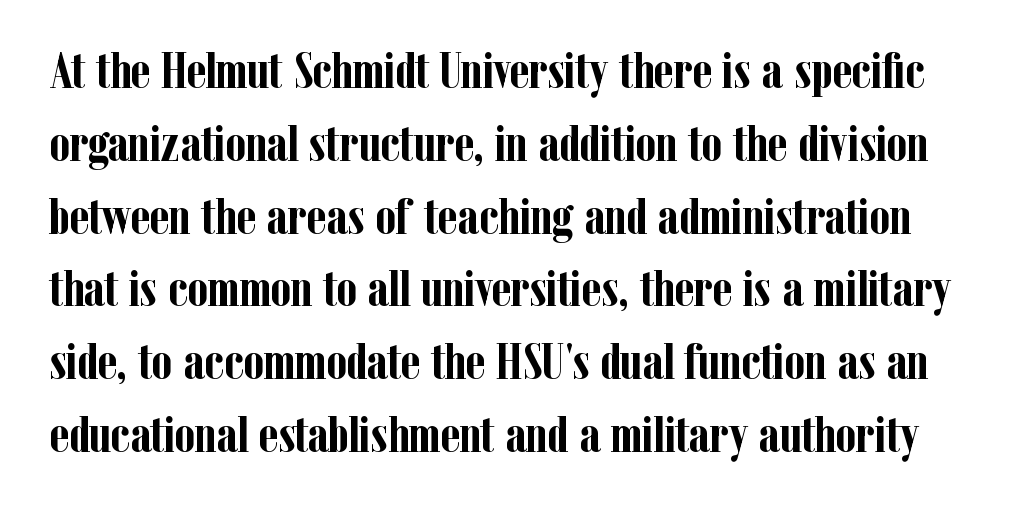
{"serif": "yes", "italic": "no", "bold": "yes", "weight": "semibold", "width": "condensed", "stroke_contrast": "low", "x_height": "medium", "monospaced": "no", "underline": "no", "line_spacing": "normal", "line_spacing_ratio": 1.4, "letter_spacing": "normal", "letter_spacing_em": 0.0, "glyph_px": 52}
